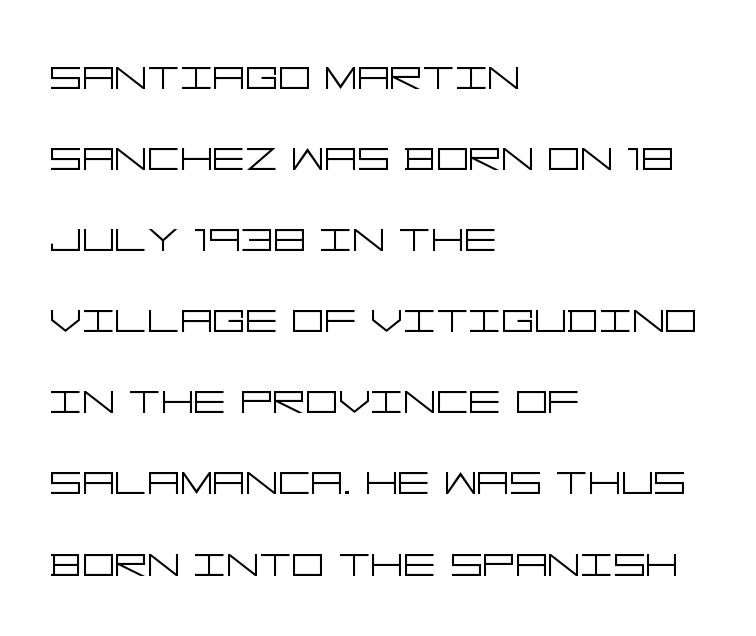
The image shows 51 px light, wide sans-serif type, upright; set left-aligned, normal line spacing (1.59x), normal letter spacing, not underlined; low stroke contrast and a large x-height.
